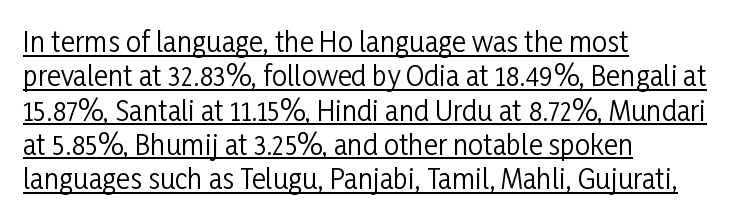
Q: Is the text bold? A: No.
Q: Is the text italic (slanted)? A: No, it is upright.
Q: Is the text underlined? A: Yes.
Q: How is the paragraph aligned? A: Left-aligned.
Q: Is the spacing between letters normal or unusually wide? A: Normal.
Q: Is the spacing between lines tight, normal or loose? A: Normal.
